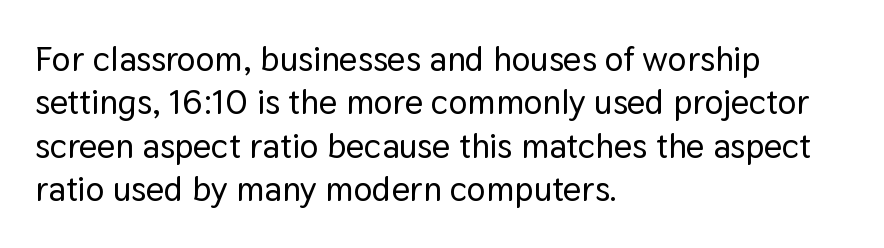
{"serif": "no", "italic": "no", "width": "normal", "stroke_contrast": "low", "x_height": "medium", "monospaced": "no", "underline": "no", "align": "left", "line_spacing_ratio": 1.24, "letter_spacing": "normal", "letter_spacing_em": 0.0, "glyph_px": 35}
